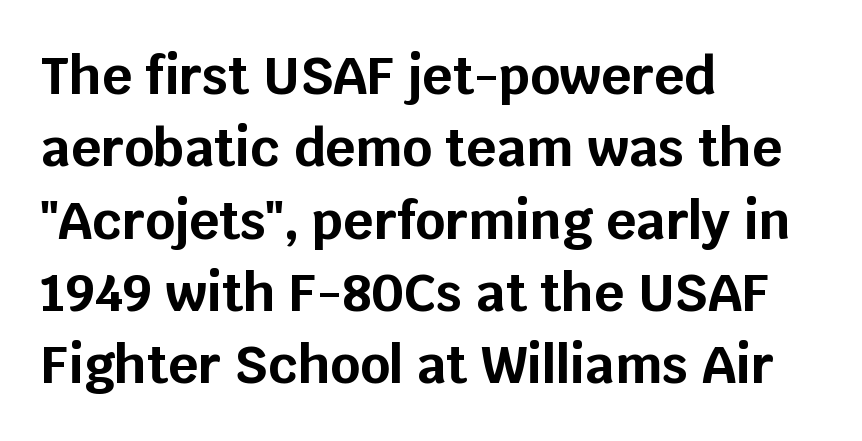
{"serif": "no", "italic": "no", "bold": "yes", "weight": "bold", "width": "normal", "stroke_contrast": "low", "x_height": "large", "monospaced": "no", "underline": "no", "align": "left", "line_spacing": "normal", "line_spacing_ratio": 1.39, "letter_spacing": "normal", "letter_spacing_em": 0.0, "glyph_px": 52}
